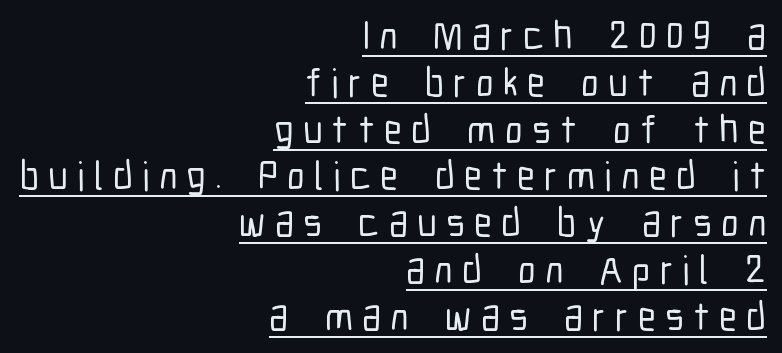
Q: Is the text italic (slanted)? A: No, it is upright.
Q: Is the typeface a serif or a sans-serif typeface? A: Sans-serif.
Q: Is the text underlined? A: Yes.
Q: How is the paragraph aligned? A: Right-aligned.
Q: Is the spacing between letters normal or unusually wide? A: Unusually wide.
Q: Width (condensed, normal, or wide)? A: Condensed.
Q: Stroke contrast? A: Low.
Q: x-height? A: Medium.
Q: Monospaced? A: No.
